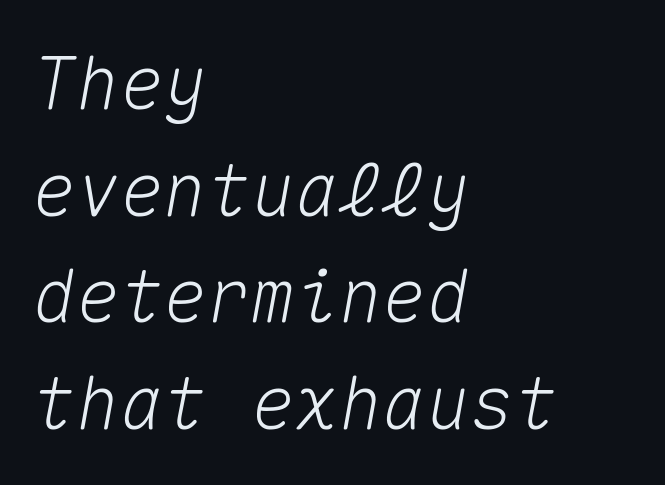
Descenders hang freely into open space. The type is set solid horizontally, with unmodified tracking. Think of a typewriter: that constant character pitch is what you see here. Is the block centered? No — it sits flush against the left margin.
